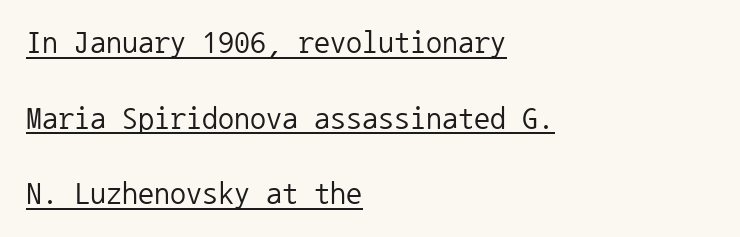
The image shows 32 px regular-weight sans-serif type, upright, monospaced; set left-aligned, loose line spacing (2.36x), normal letter spacing, underlined; low stroke contrast and a medium x-height.
